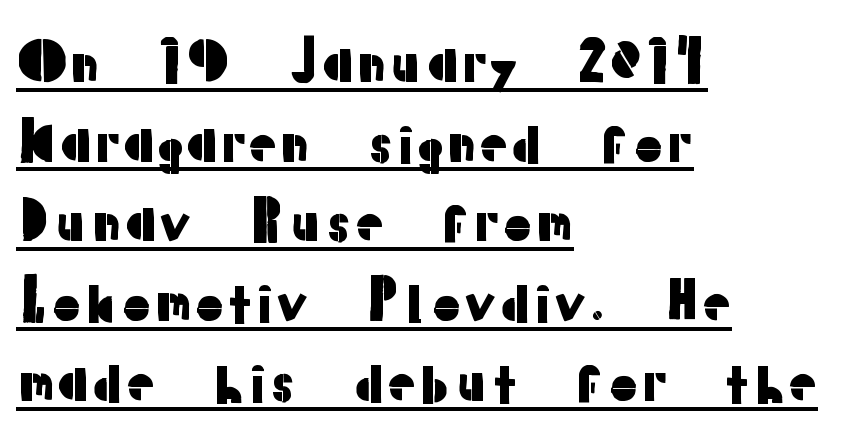
In terms of posture, this sample is upright. Character widths vary here, with narrow letters taking less room than wide ones. Font category for this specimen: sans-serif. The rendering keeps characters at their native spacing. Compared with undecorated copy, this sample adds a rule below the words. The leading is moderate, giving the passage an even texture.
